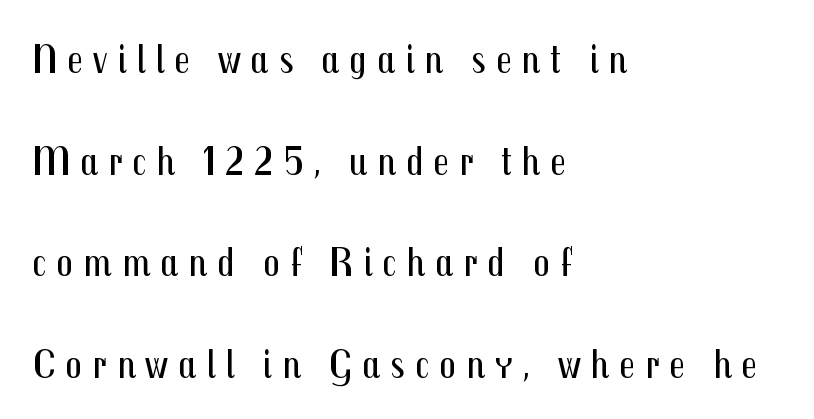
{"serif": "no", "italic": "no", "bold": "no", "weight": "regular", "width": "condensed", "stroke_contrast": "medium", "x_height": "medium", "monospaced": "no", "underline": "no", "align": "left", "line_spacing": "loose", "line_spacing_ratio": 2.42, "letter_spacing": "wide", "letter_spacing_em": 0.23, "glyph_px": 42}
